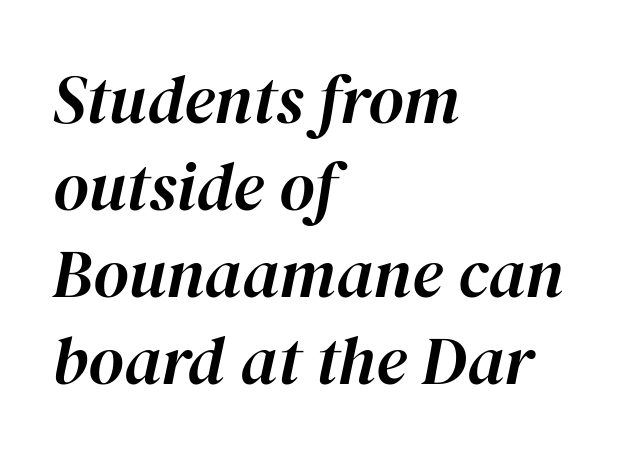
The image shows 68 px text type, italic (leaning right); set left-aligned, normal line spacing (1.28x), normal letter spacing, not underlined; high stroke contrast and a medium x-height.
